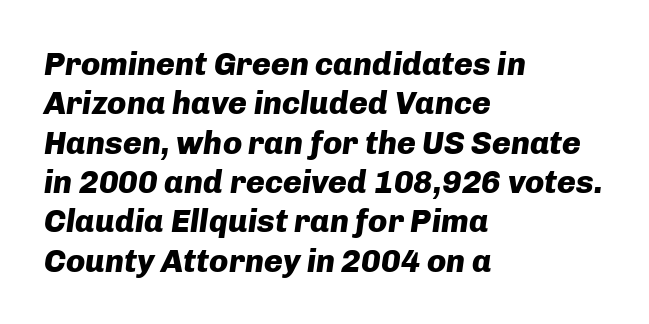
The image shows 32 px heavy type, italic (leaning right); set left-aligned, line spacing 1.23x, normal letter spacing, not underlined; low stroke contrast and a medium x-height.
